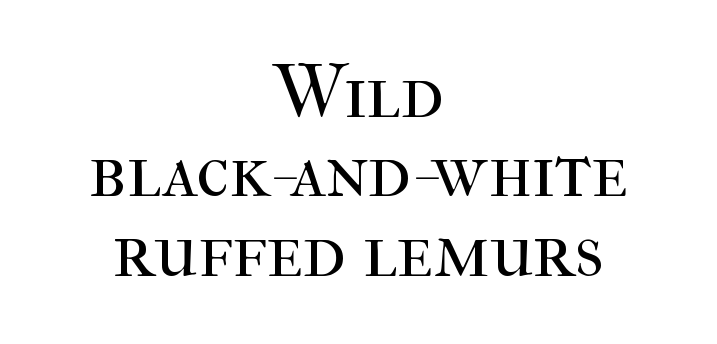
Q: Is the text bold? A: No.
Q: Is the text italic (slanted)? A: No, it is upright.
Q: Is the typeface a serif or a sans-serif typeface? A: Serif.
Q: Is the text underlined? A: No.
Q: How is the paragraph aligned? A: Centered.
Q: Is the spacing between letters normal or unusually wide? A: Normal.
Q: Is the spacing between lines tight, normal or loose? A: Tight.
Q: Width (condensed, normal, or wide)? A: Normal.
Q: Stroke contrast? A: High.
Q: x-height? A: Medium.
Q: Monospaced? A: No.
